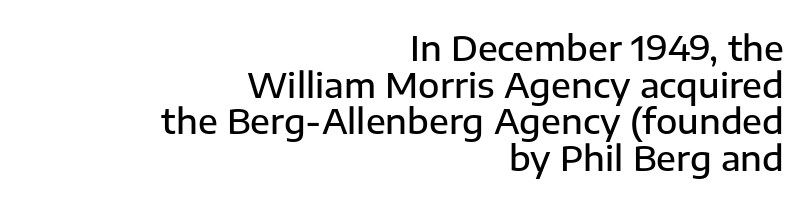
The image shows 35 px semibold sans-serif type, upright; set right-aligned, tight line spacing (1.05x), normal letter spacing, not underlined; low stroke contrast and a medium x-height.
